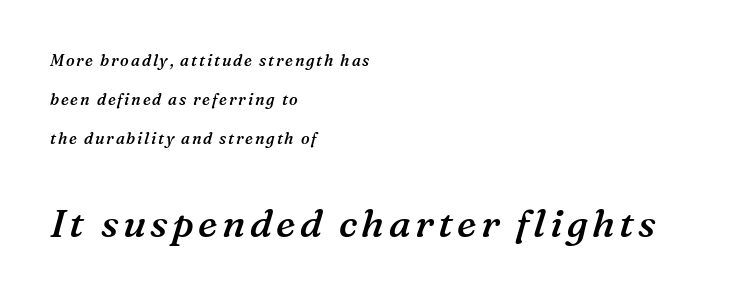
Q: Is the text bold? A: Semi-bold.
Q: Is the text italic (slanted)? A: Yes, it leans right by about 16 degrees.
Q: Is the typeface a serif or a sans-serif typeface? A: Serif.
Q: Is the text underlined? A: No.
Q: How is the paragraph aligned? A: Left-aligned.
Q: Is the spacing between lines tight, normal or loose? A: Loose.
Q: Which block of text is set in a larger size, the first (top) or the second (bottom)? A: The second (bottom) one.
Q: Width (condensed, normal, or wide)? A: Normal.
Q: Stroke contrast? A: Medium.
Q: x-height? A: Medium.
Q: Monospaced? A: No.
